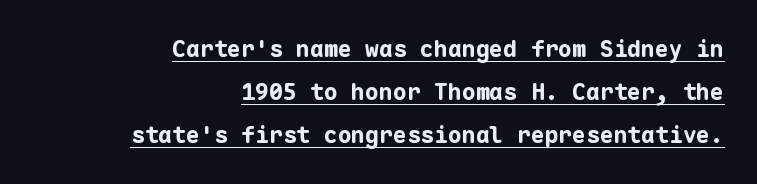
Q: Is the text bold? A: Yes.
Q: Is the text italic (slanted)? A: No, it is upright.
Q: Is the text underlined? A: Yes.
Q: How is the paragraph aligned? A: Right-aligned.
Q: Is the spacing between letters normal or unusually wide? A: Normal.
